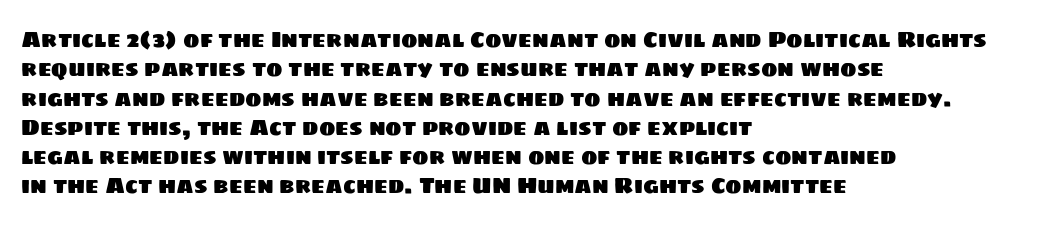
{"underline": "no", "align": "left", "line_spacing": "normal", "line_spacing_ratio": 1.33, "letter_spacing": "normal", "letter_spacing_em": 0.0, "glyph_px": 22}
